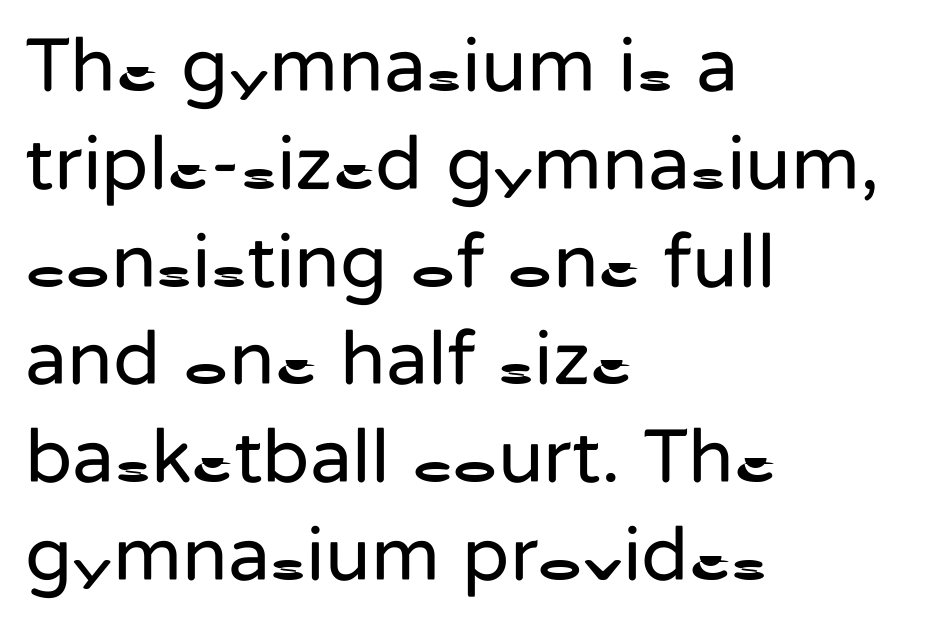
The space between consecutive lines is moderate. Quick note: not italic, upright. The font sits on the lighter half of the weight spectrum, regular included. Spacing verdict: proportional, widths tailored to each character. The glyphs in this specimen are sans serif.
